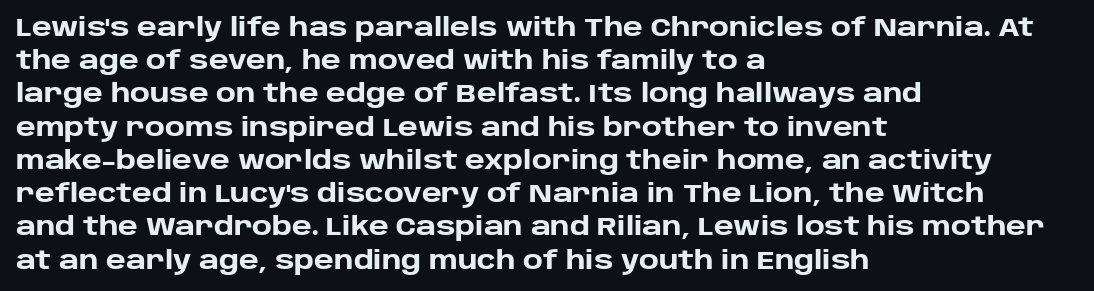
{"italic": "no", "bold": "yes", "underline": "no", "align": "left", "line_spacing": "normal", "line_spacing_ratio": 1.33, "letter_spacing": "normal", "letter_spacing_em": 0.0, "glyph_px": 25}
